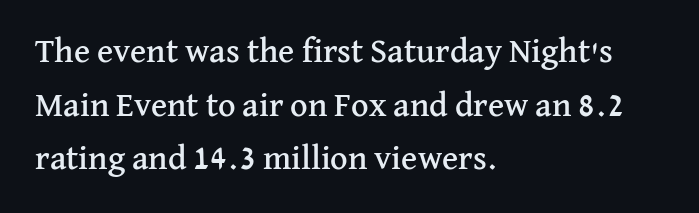
Q: Is the text italic (slanted)? A: No, it is upright.
Q: Is the typeface a serif or a sans-serif typeface? A: Serif.
Q: Is the text underlined? A: No.
Q: How is the paragraph aligned? A: Left-aligned.
Q: Is the spacing between letters normal or unusually wide? A: Normal.
Q: Is the spacing between lines tight, normal or loose? A: Normal.
Q: Width (condensed, normal, or wide)? A: Normal.
Q: Stroke contrast? A: Medium.
Q: x-height? A: Medium.
Q: Monospaced? A: No.
